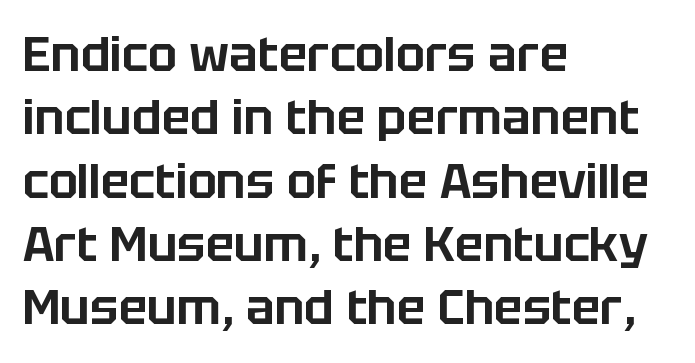
Q: Is the text italic (slanted)? A: No, it is upright.
Q: Is the typeface a serif or a sans-serif typeface? A: Sans-serif.
Q: Is the text underlined? A: No.
Q: How is the paragraph aligned? A: Left-aligned.
Q: Is the spacing between letters normal or unusually wide? A: Normal.
Q: Is the spacing between lines tight, normal or loose? A: Normal.
Q: Width (condensed, normal, or wide)? A: Normal.
Q: Stroke contrast? A: Low.
Q: x-height? A: Large.
Q: Monospaced? A: No.
